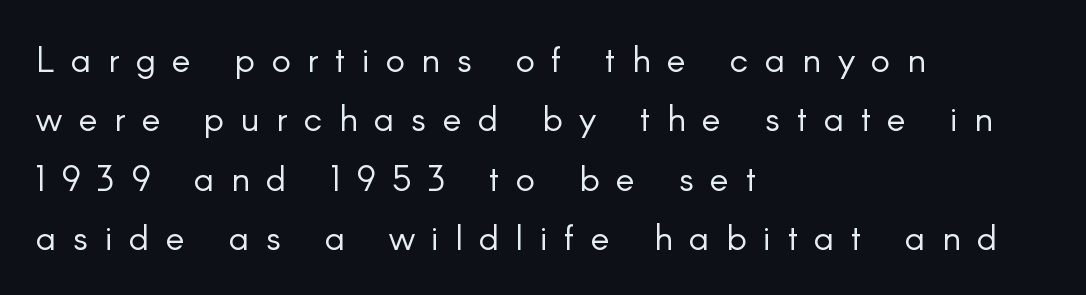
Q: Is the text bold? A: No.
Q: Is the text italic (slanted)? A: No, it is upright.
Q: Is the typeface a serif or a sans-serif typeface? A: Sans-serif.
Q: Is the text underlined? A: No.
Q: How is the paragraph aligned? A: Left-aligned.
Q: Is the spacing between letters normal or unusually wide? A: Unusually wide.
Q: Is the spacing between lines tight, normal or loose? A: Normal.
Q: Width (condensed, normal, or wide)? A: Normal.
Q: Stroke contrast? A: Low.
Q: x-height? A: Small.
Q: Monospaced? A: No.
